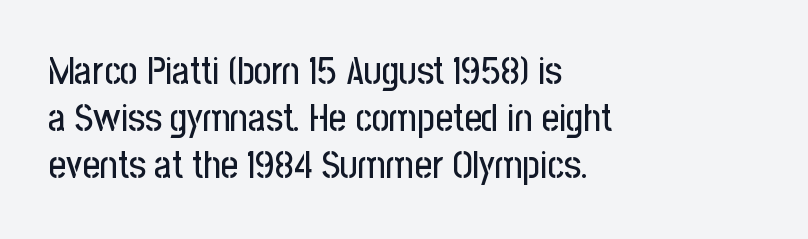
{"serif": "no", "italic": "no", "width": "condensed", "stroke_contrast": "low", "x_height": "medium", "monospaced": "no", "underline": "no", "align": "left", "line_spacing_ratio": 1.24, "letter_spacing": "normal", "letter_spacing_em": 0.0, "glyph_px": 38}
